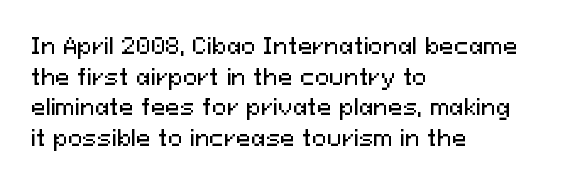
Q: Is the text italic (slanted)? A: No, it is upright.
Q: Is the text underlined? A: No.
Q: How is the paragraph aligned? A: Left-aligned.
Q: Is the spacing between letters normal or unusually wide? A: Normal.
Q: Is the spacing between lines tight, normal or loose? A: Normal.
